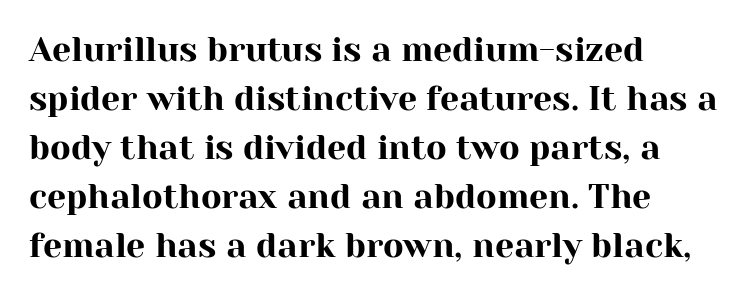
The image shows 34 px serif type, upright; set left-aligned, normal line spacing (1.44x), normal letter spacing, not underlined; high stroke contrast and a medium x-height.
